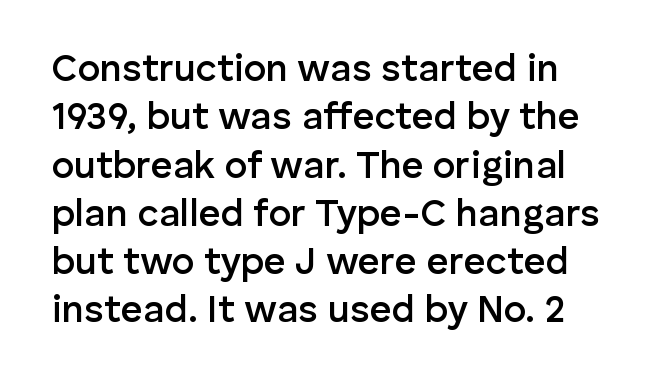
The image shows 38 px semibold sans-serif type, upright; set normal line spacing (1.27x), normal letter spacing, not underlined; low stroke contrast and a medium x-height.
